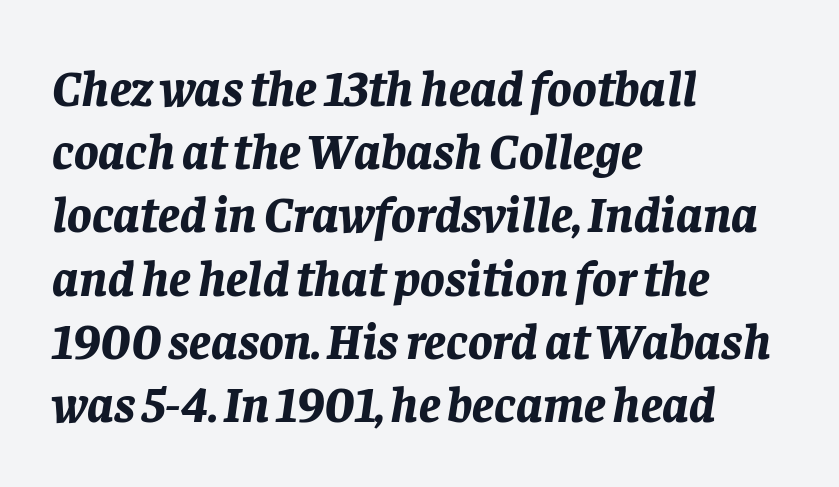
The image shows 51 px bold type, italic (leaning right); set left-aligned, line spacing 1.24x, normal letter spacing, not underlined; low stroke contrast and a large x-height.
